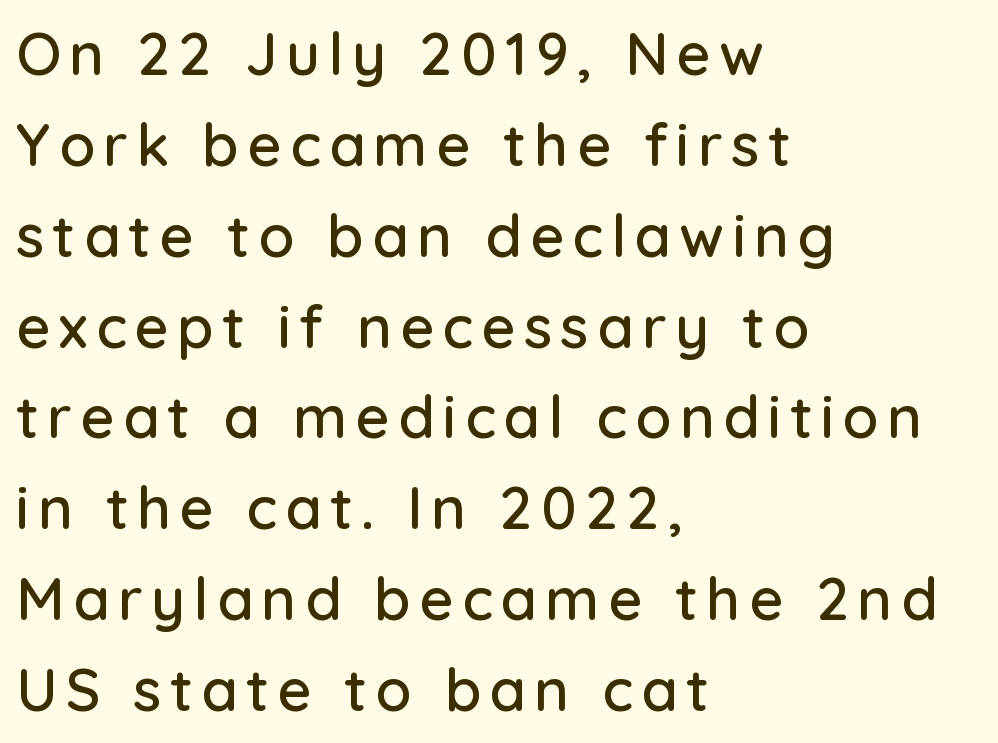
The image shows 59 px sans-serif type, upright; set left-aligned, normal line spacing (1.54x), not underlined; low stroke contrast and a medium x-height.
